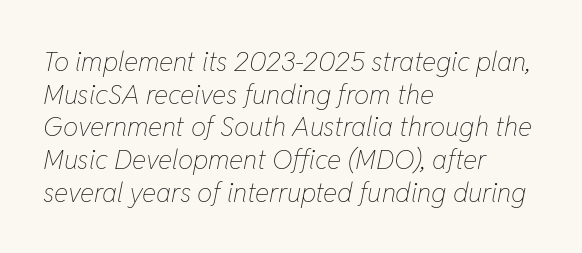
The image shows 27 px text type, italic (leaning right); set left-aligned, line spacing 1.21x, normal letter spacing, not underlined.
